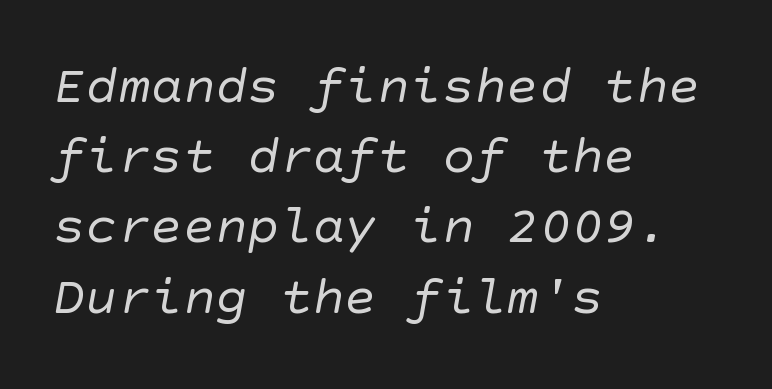
{"serif": "no", "bold": "no", "weight": "regular", "width": "normal", "stroke_contrast": "low", "x_height": "large", "underline": "no", "align": "left", "line_spacing": "normal", "line_spacing_ratio": 1.3, "letter_spacing": "normal", "letter_spacing_em": 0.0, "glyph_px": 54}
